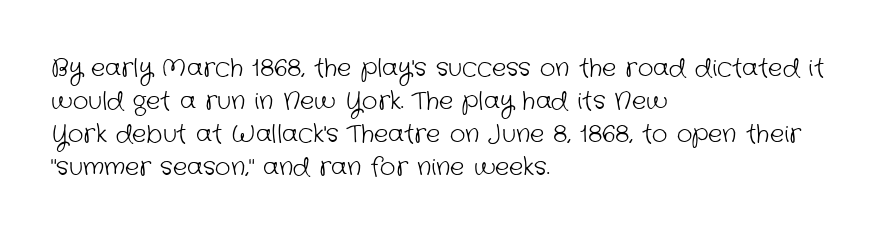
The image shows 24 px text type; set left-aligned, normal line spacing (1.38x), normal letter spacing, not underlined.
